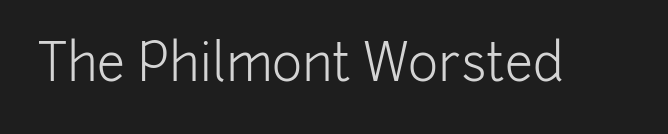
Q: Is the text bold? A: No.
Q: Is the text italic (slanted)? A: No, it is upright.
Q: Is the typeface a serif or a sans-serif typeface? A: Sans-serif.
Q: Is the text underlined? A: No.
Q: Is the spacing between letters normal or unusually wide? A: Normal.
Q: Width (condensed, normal, or wide)? A: Normal.
Q: Stroke contrast? A: Low.
Q: x-height? A: Medium.
Q: Monospaced? A: No.
